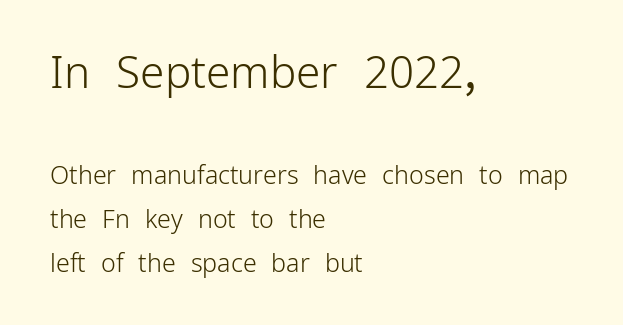
{"serif": "no", "italic": "no", "bold": "no", "weight": "light", "width": "normal", "stroke_contrast": "low", "x_height": "medium", "monospaced": "no", "underline": "no", "align": "left", "line_spacing_ratio": 1.75, "letter_spacing": "normal", "letter_spacing_em": 0.0, "larger_block": "first", "size_ratio": 1.76, "glyph_px": 44}
